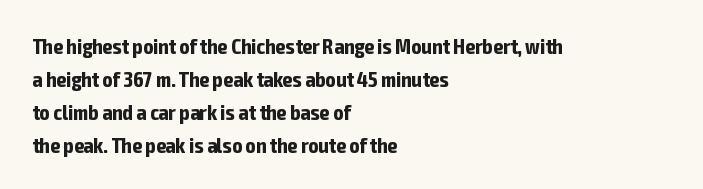
{"italic": "no", "bold": "yes", "underline": "no", "align": "left", "line_spacing": "normal", "line_spacing_ratio": 1.57, "letter_spacing": "normal", "letter_spacing_em": 0.0, "glyph_px": 21}
